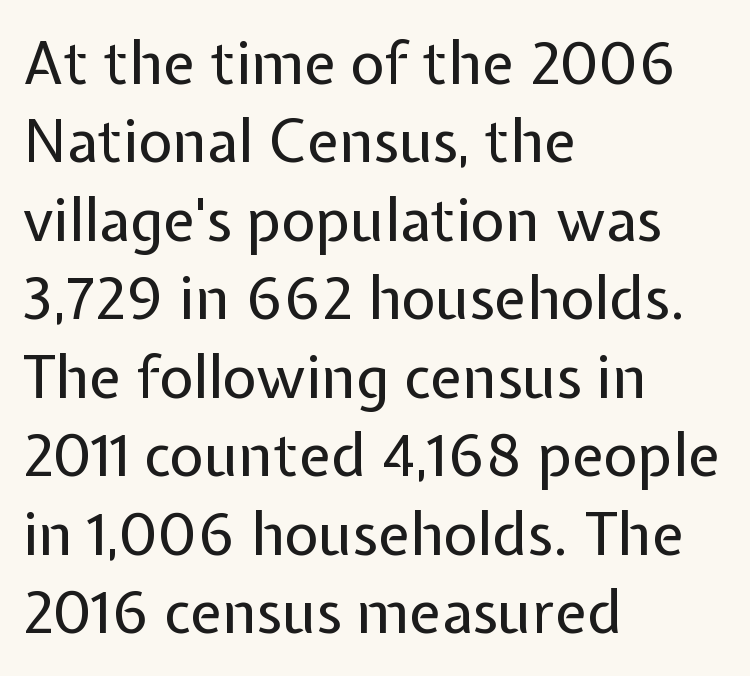
Q: Is the text bold? A: No.
Q: Is the text italic (slanted)? A: No, it is upright.
Q: Is the typeface a serif or a sans-serif typeface? A: Sans-serif.
Q: Is the text underlined? A: No.
Q: How is the paragraph aligned? A: Left-aligned.
Q: Is the spacing between letters normal or unusually wide? A: Normal.
Q: Is the spacing between lines tight, normal or loose? A: Normal.
Q: Width (condensed, normal, or wide)? A: Normal.
Q: Stroke contrast? A: Low.
Q: x-height? A: Medium.
Q: Monospaced? A: No.
